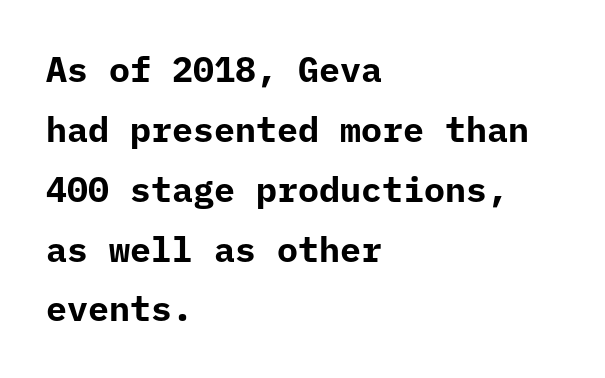
{"serif": "no", "italic": "no", "bold": "yes", "weight": "bold", "width": "normal", "stroke_contrast": "low", "x_height": "medium", "monospaced": "yes", "underline": "no", "align": "left", "line_spacing_ratio": 1.71, "letter_spacing": "normal", "letter_spacing_em": 0.0, "glyph_px": 35}
